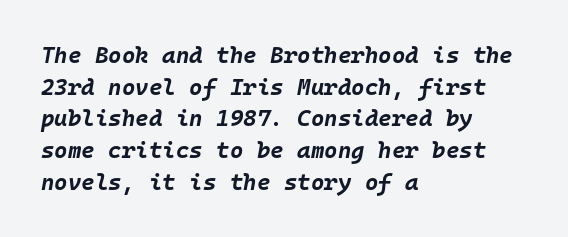
Characters follow at the spacing the type designer built in. It's the slanting kind of type. Descenders are the only things crossing below the line. The paragraph has a hard left edge and a soft right edge. The characters look thick and weighty, a clear bold.
